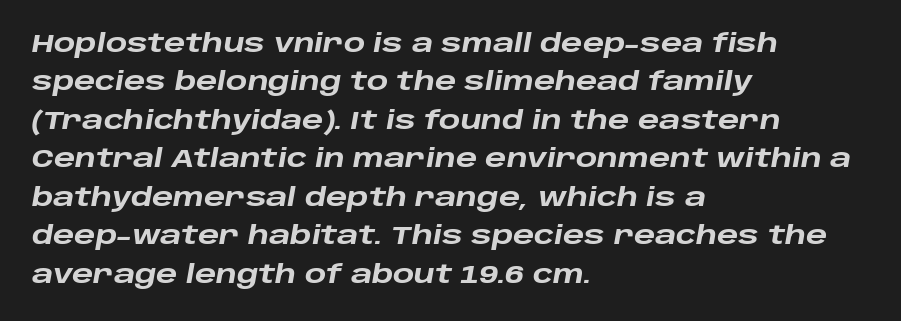
{"italic": "yes", "lean": "right", "slant_degrees": 10, "bold": "yes", "underline": "no", "align": "left", "line_spacing": "normal", "line_spacing_ratio": 1.54, "letter_spacing": "normal", "letter_spacing_em": 0.0, "glyph_px": 25}
